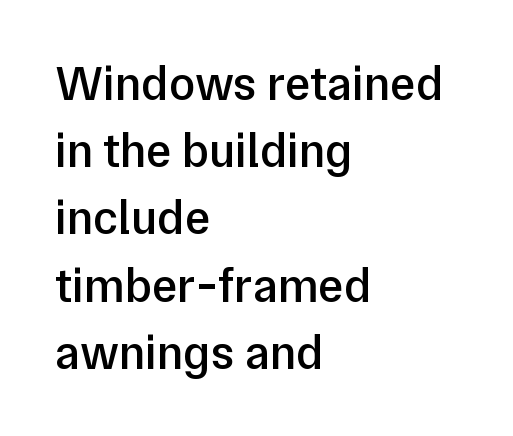
The image shows 48 px semibold sans-serif type, upright; set left-aligned, normal line spacing (1.4x), normal letter spacing, not underlined; low stroke contrast and a medium x-height.
